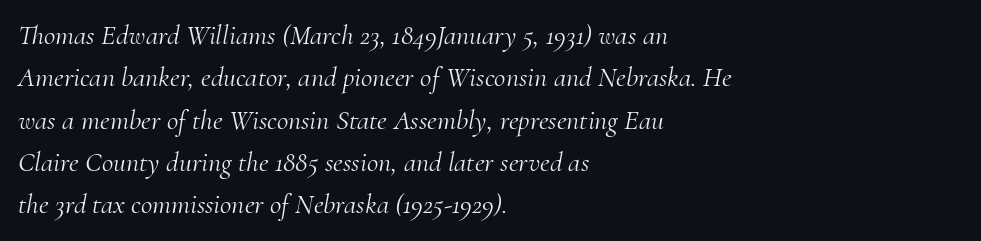
Has an underline been added? It has not. Letterform terminals end in serifs throughout the passage. Characters follow at the spacing the type designer built in. Proportional: the letters do not fall into vertical columns.
